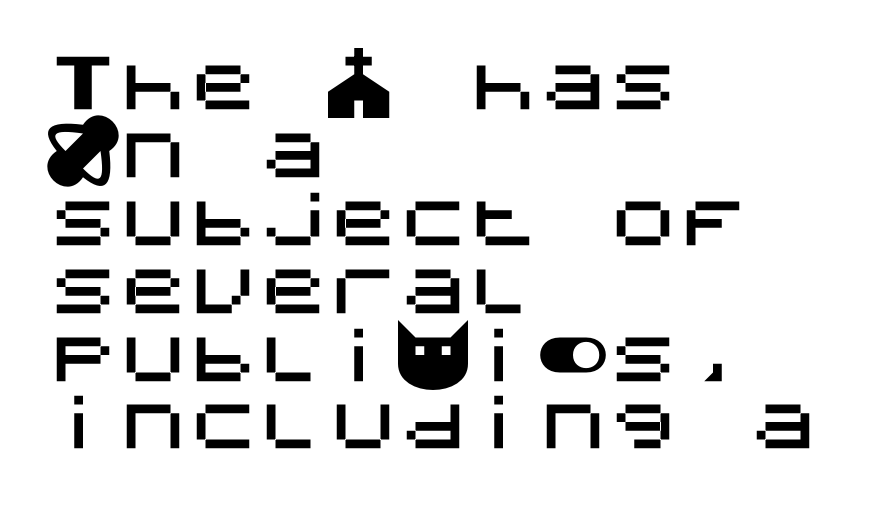
The image shows 70 px sans-serif type, upright; set left-aligned, tight line spacing (0.97x), normal letter spacing, not underlined; medium stroke contrast and a large x-height.
